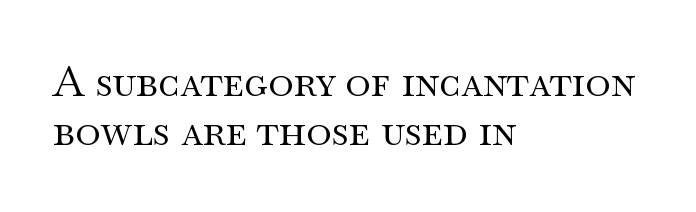
Q: Is the text bold? A: No.
Q: Is the text italic (slanted)? A: No, it is upright.
Q: Is the typeface a serif or a sans-serif typeface? A: Serif.
Q: Is the text underlined? A: No.
Q: How is the paragraph aligned? A: Left-aligned.
Q: Is the spacing between letters normal or unusually wide? A: Normal.
Q: Is the spacing between lines tight, normal or loose? A: Tight.
Q: Width (condensed, normal, or wide)? A: Wide.
Q: Stroke contrast? A: Medium.
Q: x-height? A: Small.
Q: Monospaced? A: No.
